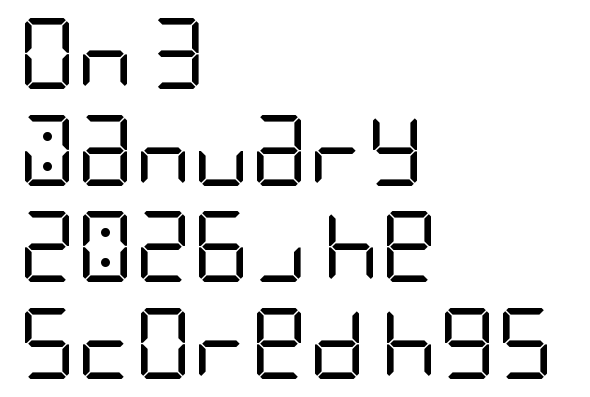
Q: Is the text bold? A: No.
Q: Is the text italic (slanted)? A: No, it is upright.
Q: Is the typeface a serif or a sans-serif typeface? A: Sans-serif.
Q: Is the text underlined? A: No.
Q: How is the paragraph aligned? A: Left-aligned.
Q: Is the spacing between letters normal or unusually wide? A: Normal.
Q: Is the spacing between lines tight, normal or loose? A: Normal.
Q: Width (condensed, normal, or wide)? A: Condensed.
Q: Stroke contrast? A: Low.
Q: x-height? A: Large.
